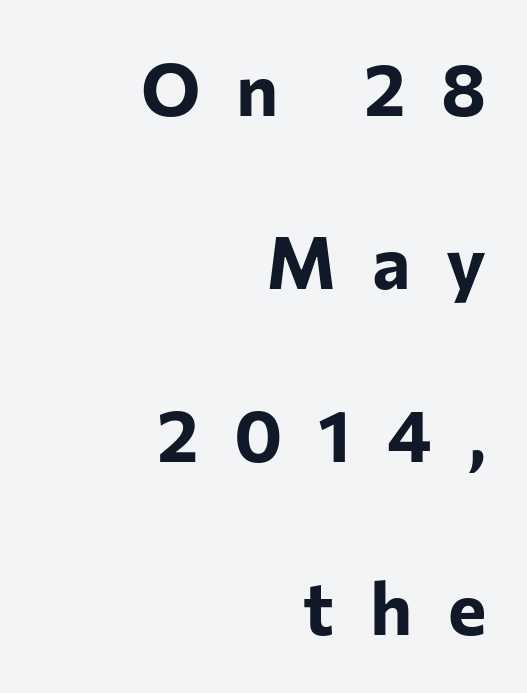
The image shows 73 px bold sans-serif type, upright; set right-aligned, loose line spacing (2.37x), unusually wide letter spacing (+0.49 em), not underlined; low stroke contrast and a medium x-height.
